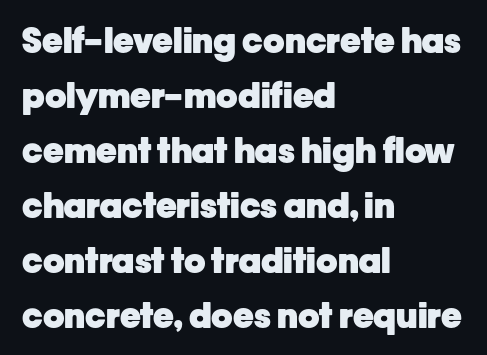
The image shows 35 px heavy sans-serif type, upright; set left-aligned, normal line spacing (1.57x), normal letter spacing, not underlined; low stroke contrast and a medium x-height.
